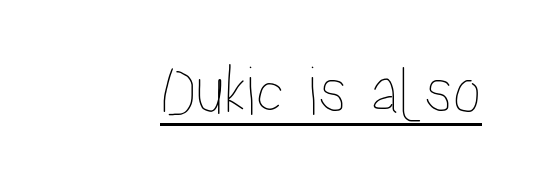
Q: Is the text italic (slanted)? A: No, it is upright.
Q: Is the text underlined? A: Yes.
Q: Is the spacing between letters normal or unusually wide? A: Normal.
Q: Width (condensed, normal, or wide)? A: Condensed.
Q: Stroke contrast? A: Low.
Q: x-height? A: Medium.
Q: Monospaced? A: No.
